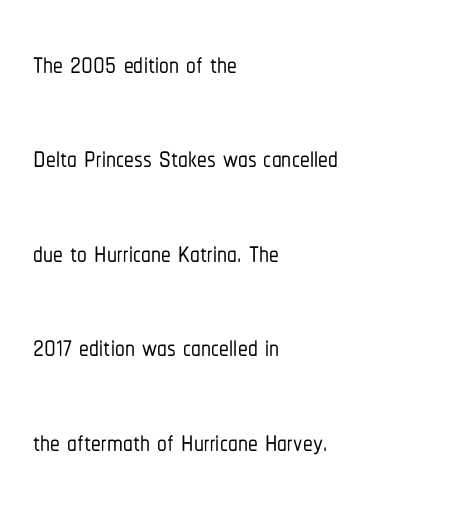
Q: Is the text italic (slanted)? A: No, it is upright.
Q: Is the typeface a serif or a sans-serif typeface? A: Sans-serif.
Q: Is the text underlined? A: No.
Q: How is the paragraph aligned? A: Left-aligned.
Q: Is the spacing between letters normal or unusually wide? A: Normal.
Q: Is the spacing between lines tight, normal or loose? A: Loose.
Q: Width (condensed, normal, or wide)? A: Condensed.
Q: Stroke contrast? A: Low.
Q: x-height? A: Medium.
Q: Monospaced? A: No.
